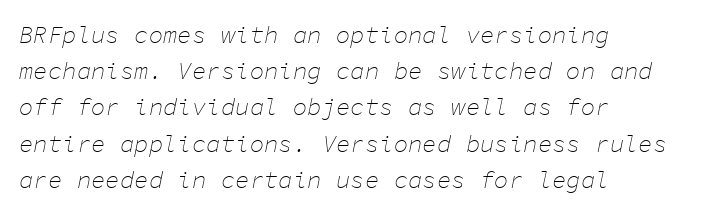
The image shows 24 px text type, italic (leaning right); set left-aligned, normal line spacing (1.51x), normal letter spacing, not underlined.
